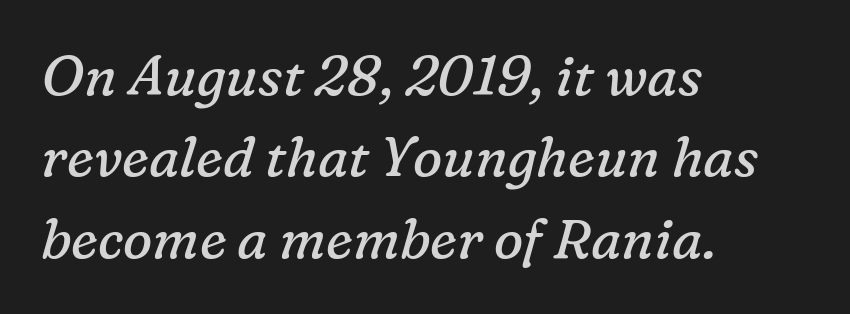
Tall strokes in this sample are angled rather than plumb. Alignment: flush left. How are the letters spaced? Ordinarily, with no added tracking. Proportional: the letters do not fall into vertical columns. Interline gaps are of average width in this sample.
